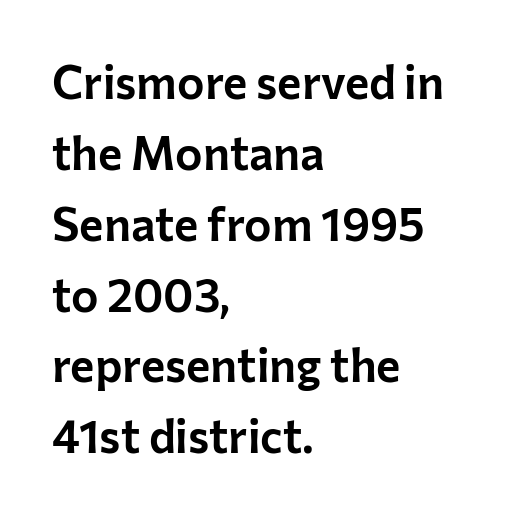
Q: Is the text italic (slanted)? A: No, it is upright.
Q: Is the typeface a serif or a sans-serif typeface? A: Sans-serif.
Q: Is the text underlined? A: No.
Q: How is the paragraph aligned? A: Left-aligned.
Q: Is the spacing between letters normal or unusually wide? A: Normal.
Q: Is the spacing between lines tight, normal or loose? A: Normal.
Q: Width (condensed, normal, or wide)? A: Normal.
Q: Stroke contrast? A: Low.
Q: x-height? A: Medium.
Q: Monospaced? A: No.
